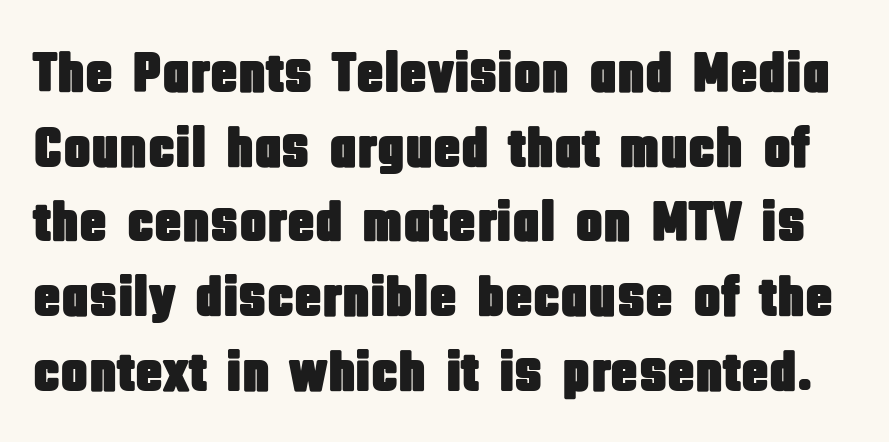
The image shows 57 px condensed sans-serif type, upright; set normal line spacing (1.31x), normal letter spacing, not underlined; low stroke contrast and a large x-height.
